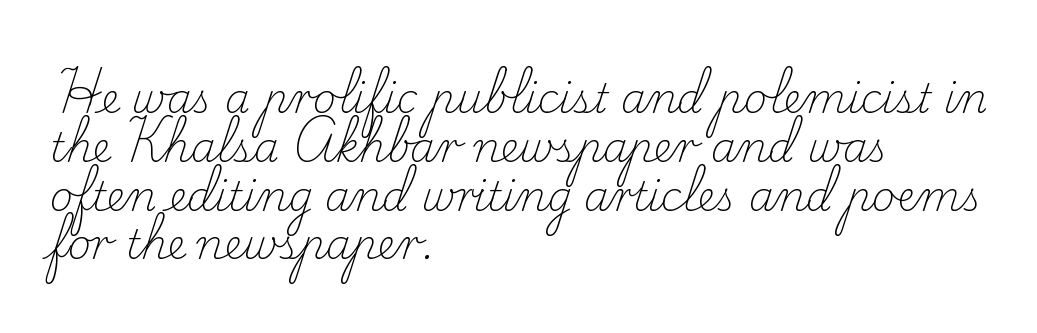
{"serif": "yes", "bold": "no", "weight": "light", "width": "normal", "stroke_contrast": "low", "x_height": "small", "monospaced": "no", "underline": "no", "align": "left", "line_spacing_ratio": 1.22, "letter_spacing": "normal", "letter_spacing_em": 0.0, "glyph_px": 40}
